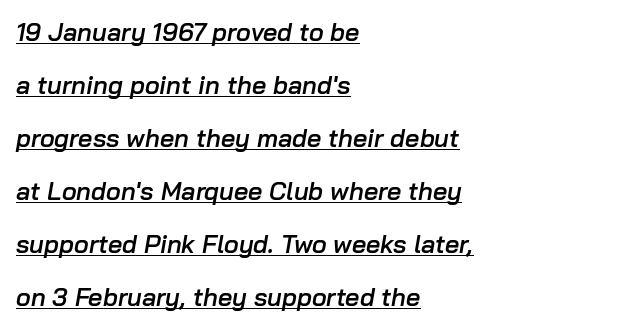
{"italic": "yes", "lean": "right", "slant_degrees": 10, "bold": "semi", "underline": "yes", "align": "left", "line_spacing": "loose", "line_spacing_ratio": 2.12, "letter_spacing": "normal", "letter_spacing_em": 0.0, "glyph_px": 25}
